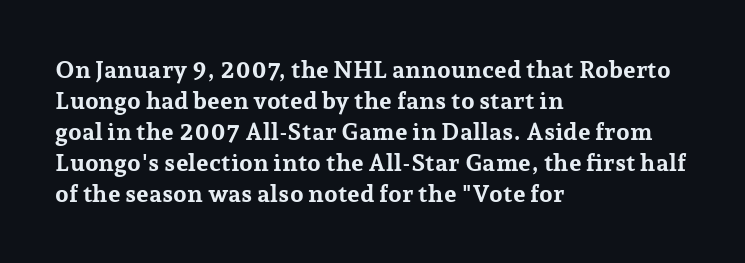
{"italic": "no", "bold": "yes", "underline": "no", "align": "left", "line_spacing": "normal", "line_spacing_ratio": 1.29, "letter_spacing": "normal", "letter_spacing_em": 0.0, "glyph_px": 24}
